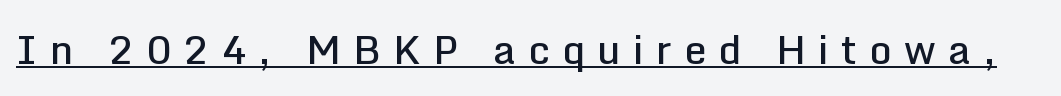
Q: Is the text bold? A: Semi-bold.
Q: Is the text italic (slanted)? A: No, it is upright.
Q: Is the typeface a serif or a sans-serif typeface? A: Sans-serif.
Q: Is the text underlined? A: Yes.
Q: Is the spacing between letters normal or unusually wide? A: Unusually wide.
Q: Width (condensed, normal, or wide)? A: Normal.
Q: Stroke contrast? A: Low.
Q: x-height? A: Medium.
Q: Monospaced? A: No.
